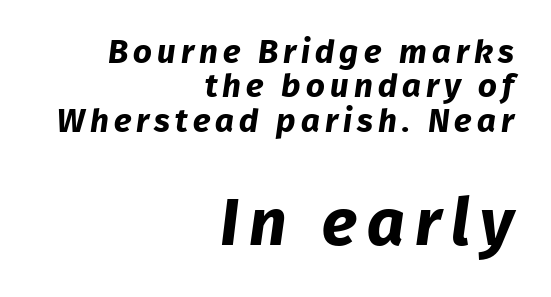
{"serif": "no", "bold": "yes", "weight": "bold", "width": "normal", "stroke_contrast": "low", "x_height": "medium", "monospaced": "no", "underline": "no", "align": "right", "line_spacing": "tight", "line_spacing_ratio": 1.04, "larger_block": "second", "size_ratio": 2.0, "glyph_px": 66}
